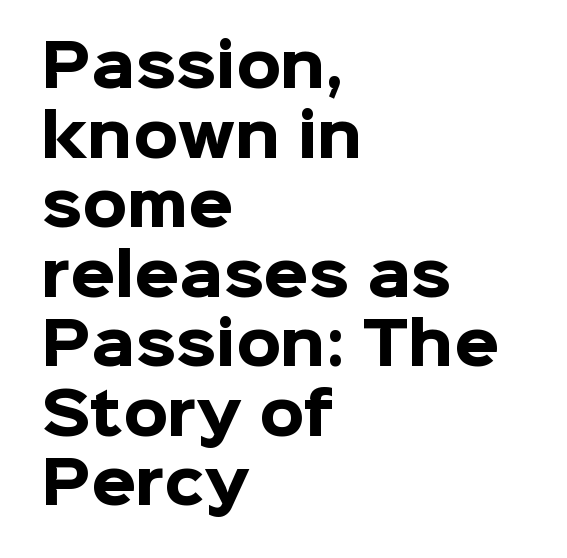
{"serif": "no", "italic": "no", "bold": "yes", "weight": "heavy", "width": "normal", "stroke_contrast": "low", "x_height": "medium", "monospaced": "no", "underline": "no", "align": "left", "line_spacing_ratio": 1.22, "letter_spacing": "normal", "letter_spacing_em": 0.0, "glyph_px": 57}
